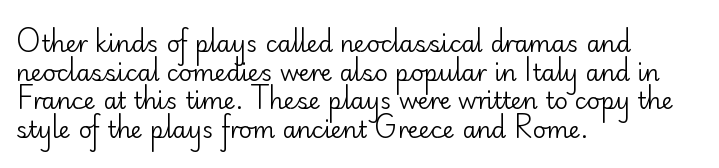
Q: Is the text bold? A: No.
Q: Is the text italic (slanted)? A: No, it is upright.
Q: Is the text underlined? A: No.
Q: How is the paragraph aligned? A: Left-aligned.
Q: Is the spacing between letters normal or unusually wide? A: Normal.
